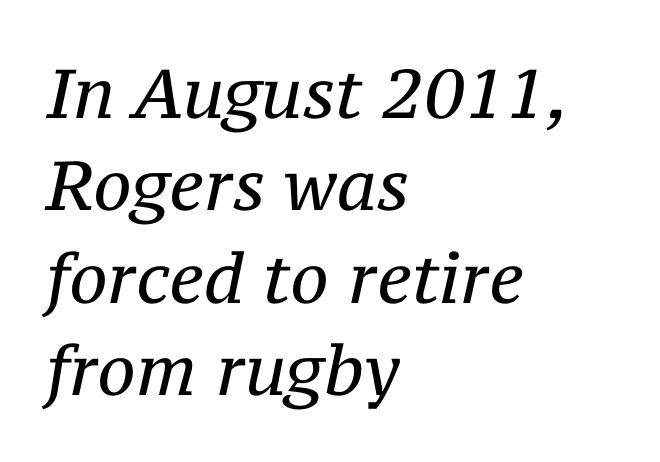
{"serif": "yes", "italic": "yes", "lean": "right", "slant_degrees": 12, "bold": "no", "weight": "regular", "width": "normal", "stroke_contrast": "medium", "x_height": "medium", "monospaced": "no", "underline": "no", "align": "left", "line_spacing": "normal", "line_spacing_ratio": 1.34, "letter_spacing": "normal", "letter_spacing_em": 0.0, "glyph_px": 69}
